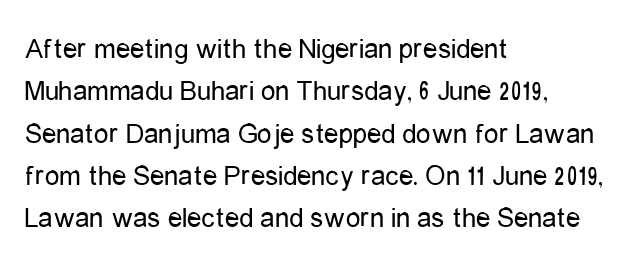
The image shows 29 px regular-weight, condensed sans-serif type, upright; set left-aligned, normal line spacing (1.46x), normal letter spacing, not underlined; low stroke contrast and a medium x-height.
